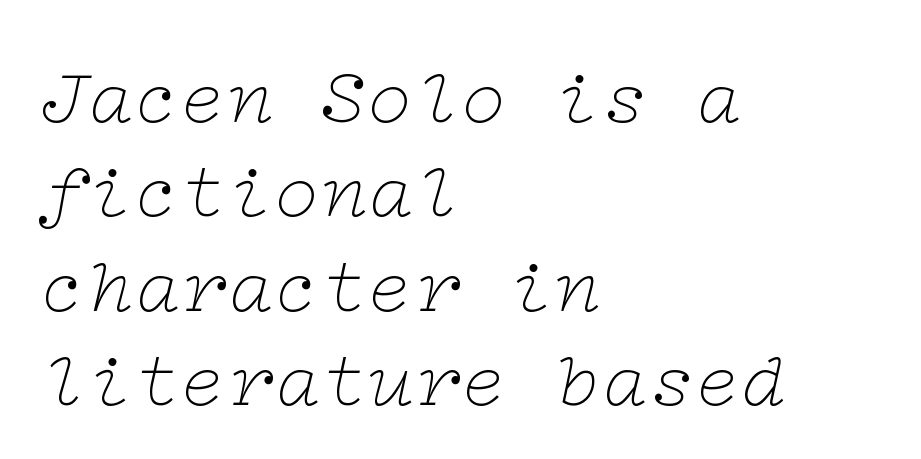
The image shows 78 px thin, wide serif type, italic (leaning right); set left-aligned, line spacing 1.21x, normal letter spacing, not underlined; low stroke contrast and a medium x-height.
